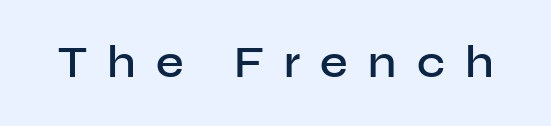
Q: Is the text bold? A: Semi-bold.
Q: Is the text italic (slanted)? A: No, it is upright.
Q: Is the typeface a serif or a sans-serif typeface? A: Sans-serif.
Q: Is the text underlined? A: No.
Q: Is the spacing between letters normal or unusually wide? A: Unusually wide.
Q: Width (condensed, normal, or wide)? A: Normal.
Q: Stroke contrast? A: Low.
Q: x-height? A: Medium.
Q: Monospaced? A: No.
